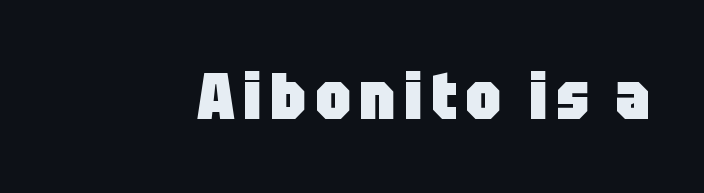
The image shows 65 px heavy, condensed sans-serif type, upright; set not underlined; low stroke contrast and a large x-height.
